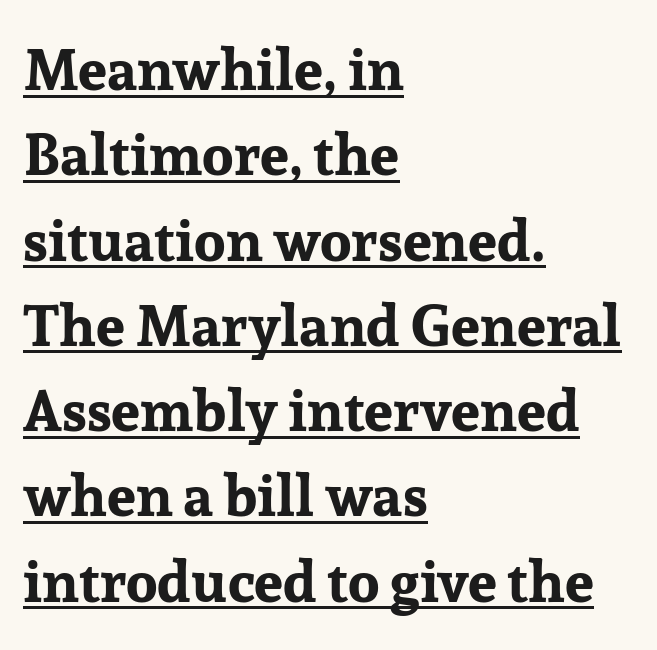
{"serif": "yes", "italic": "no", "bold": "yes", "weight": "bold", "width": "normal", "stroke_contrast": "low", "x_height": "medium", "monospaced": "no", "underline": "yes", "align": "left", "line_spacing": "normal", "line_spacing_ratio": 1.47, "letter_spacing": "normal", "letter_spacing_em": 0.0, "glyph_px": 58}
